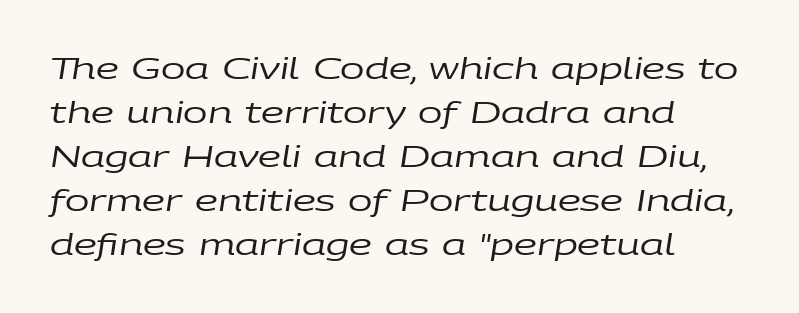
Think standard paragraph weight, or any step lighter than that. How would I describe the line gaps? Plain and ordinary. These lines are rendered in a variable-pitch font. Would a proofreader flag this as italicized? Yes. Letter spacing: default.
